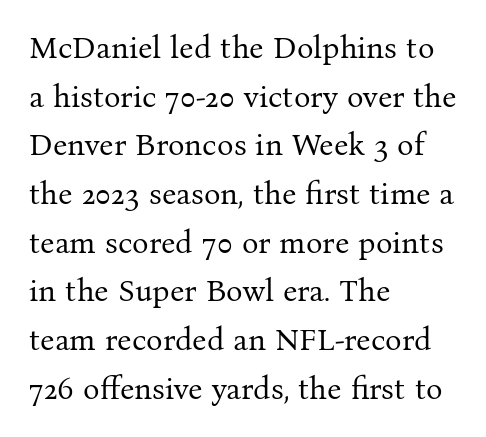
Q: Is the text bold? A: No.
Q: Is the text italic (slanted)? A: No, it is upright.
Q: Is the typeface a serif or a sans-serif typeface? A: Serif.
Q: Is the text underlined? A: No.
Q: How is the paragraph aligned? A: Left-aligned.
Q: Is the spacing between letters normal or unusually wide? A: Normal.
Q: Is the spacing between lines tight, normal or loose? A: Normal.
Q: Width (condensed, normal, or wide)? A: Normal.
Q: Stroke contrast? A: Medium.
Q: x-height? A: Medium.
Q: Monospaced? A: No.
